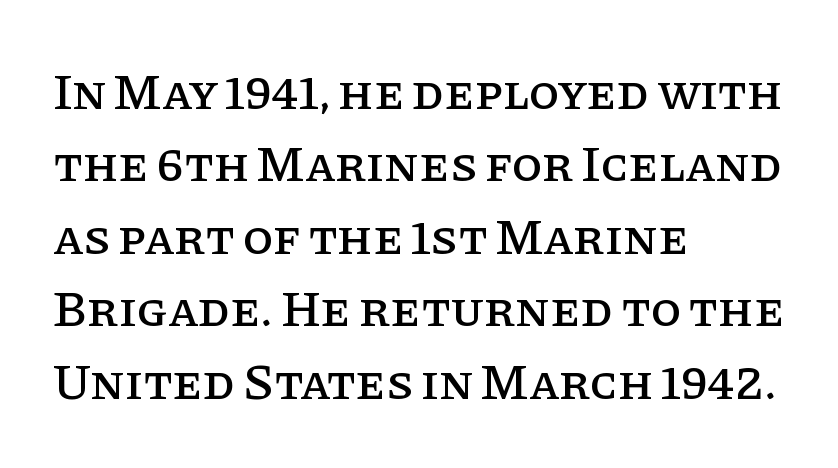
{"serif": "yes", "italic": "no", "width": "normal", "stroke_contrast": "low", "x_height": "large", "monospaced": "no", "underline": "no", "align": "left", "line_spacing": "normal", "line_spacing_ratio": 1.45, "letter_spacing": "normal", "letter_spacing_em": 0.0, "glyph_px": 50}
